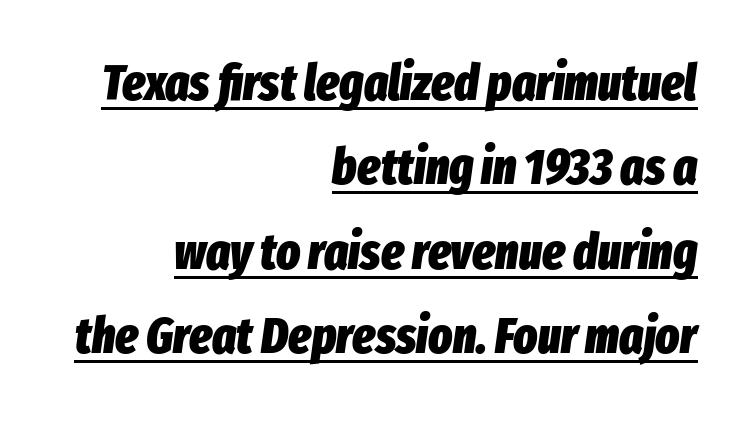
The image shows 50 px heavy, condensed type, italic (leaning right); set right-aligned, normal line spacing (1.69x), normal letter spacing, underlined; low stroke contrast and a medium x-height.
